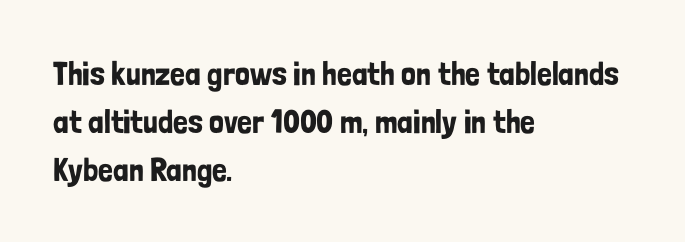
Proportional: the letters do not fall into vertical columns. Check the space under the baseline: it is left empty. The lettering holds an erect, upright posture throughout. In terms of letterform style, serifs are entirely absent. Normally led — the rows are evenly, conventionally spaced. A classic flush-left, rag-right setting is used for this passage.
